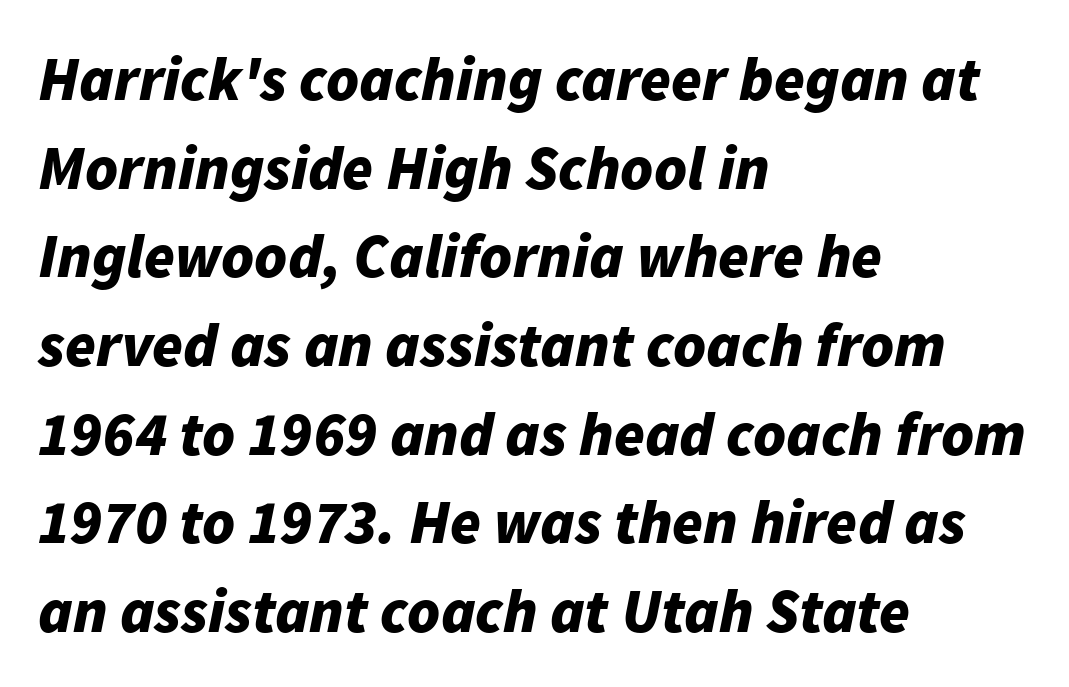
Q: Is the text bold? A: Yes.
Q: Is the text italic (slanted)? A: Yes, it leans right by about 11 degrees.
Q: Is the text underlined? A: No.
Q: How is the paragraph aligned? A: Left-aligned.
Q: Is the spacing between letters normal or unusually wide? A: Normal.
Q: Is the spacing between lines tight, normal or loose? A: Normal.
Q: Width (condensed, normal, or wide)? A: Normal.
Q: Stroke contrast? A: Low.
Q: x-height? A: Medium.
Q: Monospaced? A: No.
